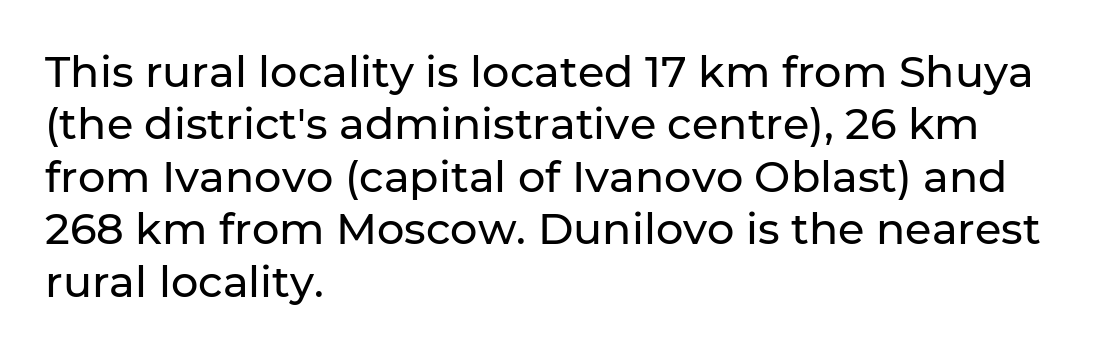
Q: Is the text italic (slanted)? A: No, it is upright.
Q: Is the typeface a serif or a sans-serif typeface? A: Sans-serif.
Q: Is the text underlined? A: No.
Q: How is the paragraph aligned? A: Left-aligned.
Q: Is the spacing between letters normal or unusually wide? A: Normal.
Q: Width (condensed, normal, or wide)? A: Normal.
Q: Stroke contrast? A: Low.
Q: x-height? A: Medium.
Q: Monospaced? A: No.
